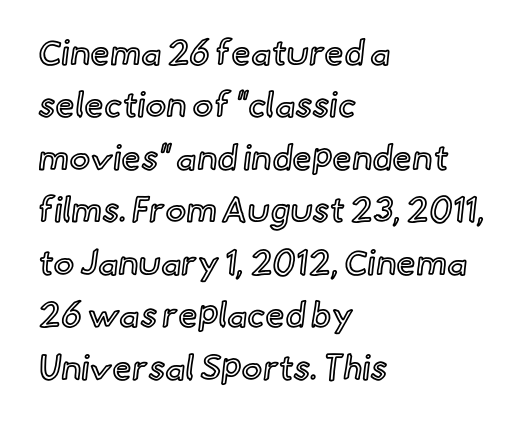
Q: Is the text italic (slanted)? A: Yes.
Q: Is the text underlined? A: No.
Q: How is the paragraph aligned? A: Left-aligned.
Q: Is the spacing between letters normal or unusually wide? A: Normal.
Q: Is the spacing between lines tight, normal or loose? A: Normal.
Q: Width (condensed, normal, or wide)? A: Normal.
Q: x-height? A: Small.
Q: Monospaced? A: No.
